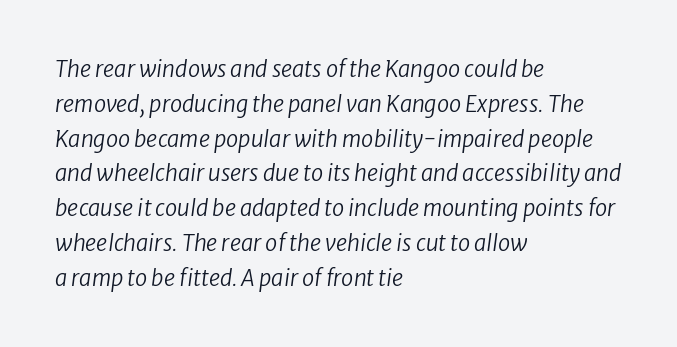
The image shows 22 px text type, italic (leaning right); set left-aligned, normal line spacing (1.58x), normal letter spacing, not underlined.
